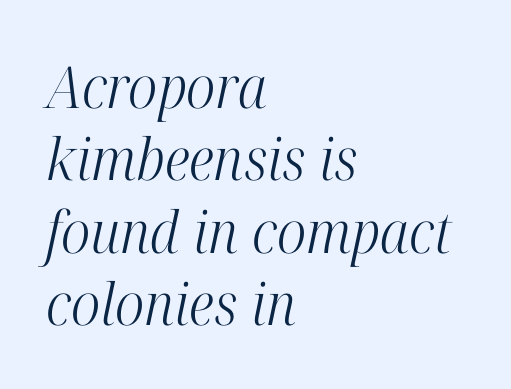
The text was rendered using a seriffed face with decorative stroke endings. Tracking value appears to be zero — textbook default spacing. Letters rest on an invisible, unmarked baseline. Is there much room between lines? A standard amount, neither cramped nor airy.
